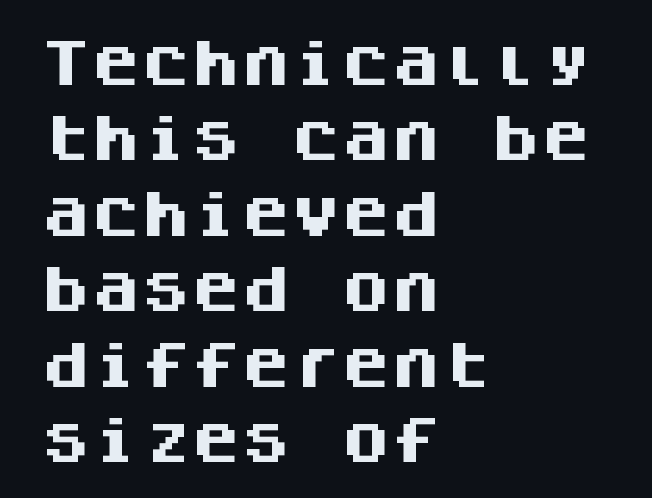
{"serif": "no", "italic": "no", "bold": "yes", "weight": "heavy", "width": "normal", "stroke_contrast": "medium", "x_height": "large", "monospaced": "yes", "underline": "no", "align": "left", "line_spacing": "normal", "line_spacing_ratio": 1.51, "letter_spacing": "normal", "letter_spacing_em": 0.0, "glyph_px": 50}
